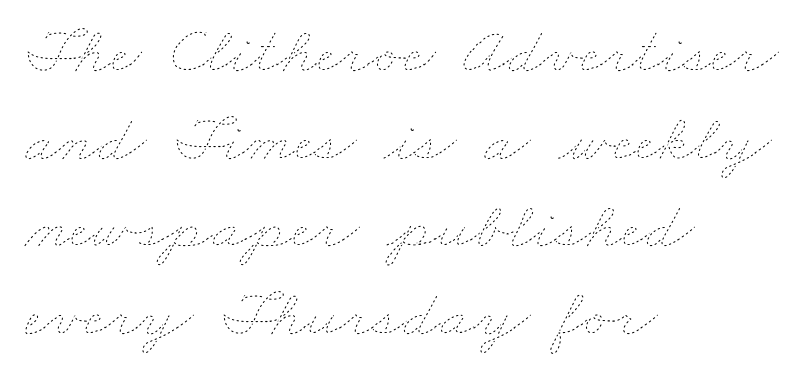
Q: Is the text bold? A: No.
Q: Is the text underlined? A: No.
Q: How is the paragraph aligned? A: Left-aligned.
Q: Is the spacing between letters normal or unusually wide? A: Normal.
Q: Is the spacing between lines tight, normal or loose? A: Normal.
Q: Width (condensed, normal, or wide)? A: Wide.
Q: Stroke contrast? A: Low.
Q: x-height? A: Small.
Q: Monospaced? A: No.
